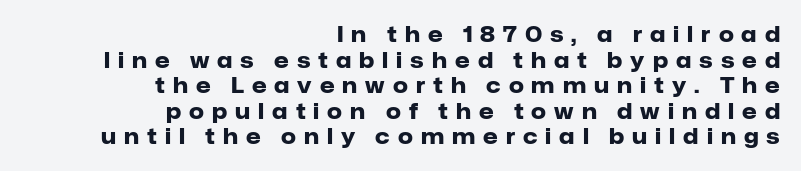
No word sits above an underline. This is heavy type, rendered in bold. The letterforms stand isolated, each surrounded by extra space. Designer's note — italics off, roman on. Each line ends at the same right margin while the left side varies.
